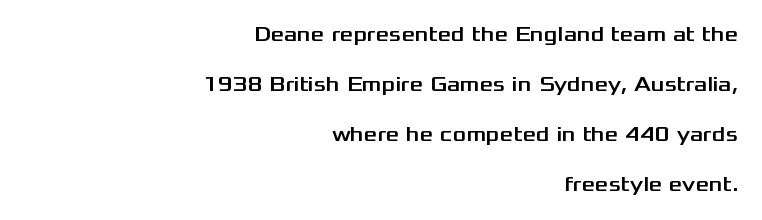
The image shows 21 px text type, upright; set right-aligned, loose line spacing (2.38x), normal letter spacing, not underlined.
